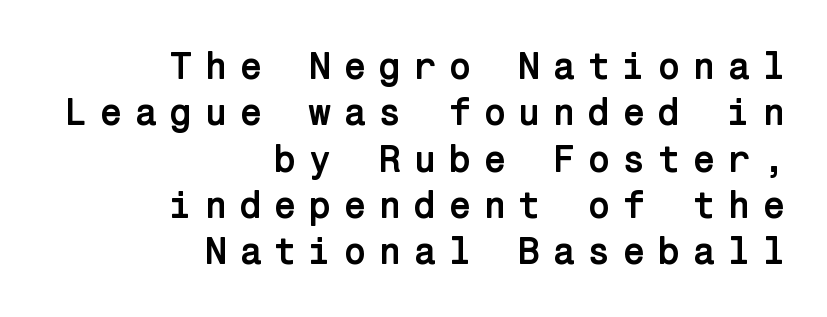
Plenty of ink on the page — the face is bold. Ordinary non-slanted type is in use. Words appear elongated and porous because spacing is wide. Typeset ragged left — the right edge is the straight one. The gap between lines stays unmarked.
